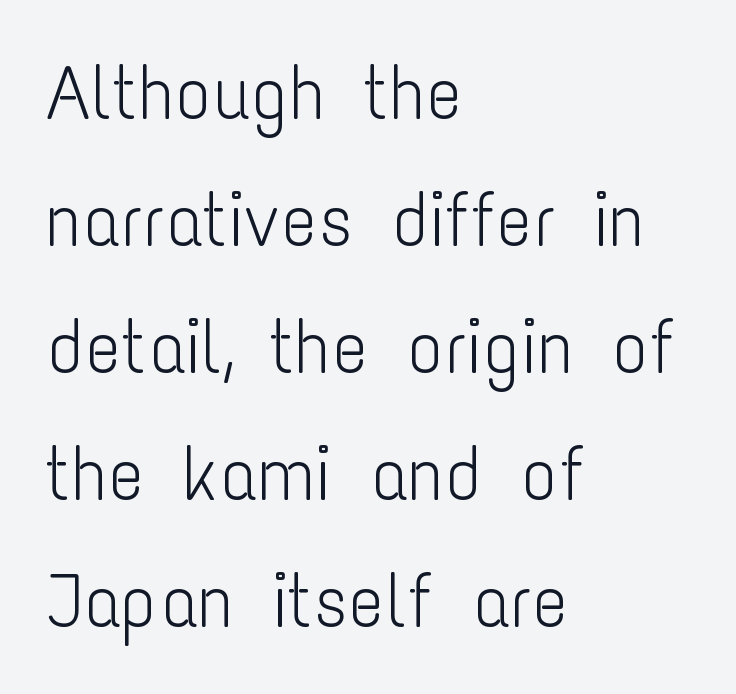
The compositor pushed each line to the left boundary. What kind of face is this? One without serifs — a sans. The line-height multiplier appears to be the usual default. Short note: letters normally spaced.
